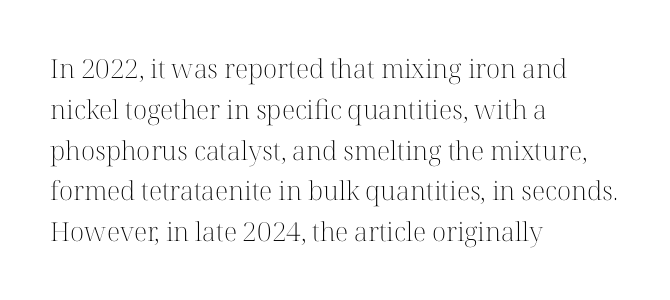
The gap between lines stays unmarked. No extra tracking has been applied to these lines. Does the leading feel generous? No, just average. Short and long lines alike share a common starting point at left.
